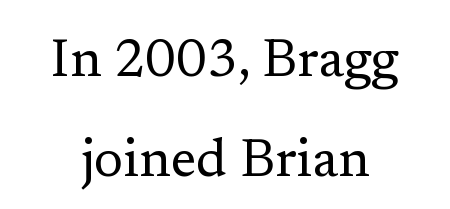
Teacher's note: observe the equal gaps on both sides — that is centered alignment. The letters sit at their default tracking, neither squeezed nor spread. The specimen reads as upright at a glance. Decoration check: the copy has no underline.
